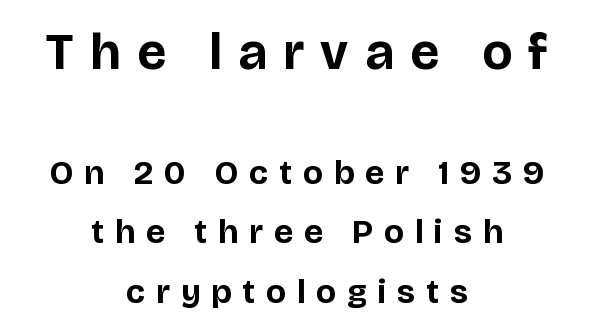
Display-style spreading of the glyphs; the letterfit is very open. Here the first block reads like a headline and the second like body copy. In CSS terms this would be text-align: center. Descenders hang freely into open space.
